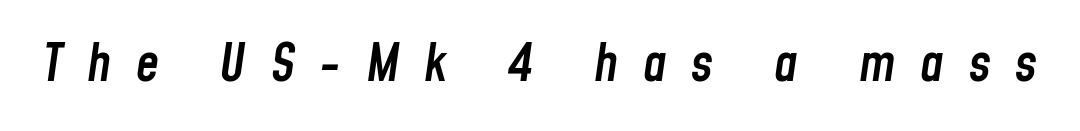
{"italic": "yes", "lean": "right", "slant_degrees": 8, "bold": "semi", "weight": "semibold", "width": "condensed", "stroke_contrast": "low", "x_height": "medium", "monospaced": "no", "underline": "no", "letter_spacing": "wide", "letter_spacing_em": 0.47, "glyph_px": 52}
